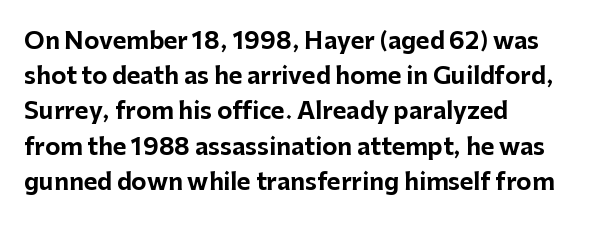
Q: Is the text bold? A: Yes.
Q: Is the text italic (slanted)? A: No, it is upright.
Q: Is the text underlined? A: No.
Q: How is the paragraph aligned? A: Left-aligned.
Q: Is the spacing between letters normal or unusually wide? A: Normal.
Q: Is the spacing between lines tight, normal or loose? A: Normal.
